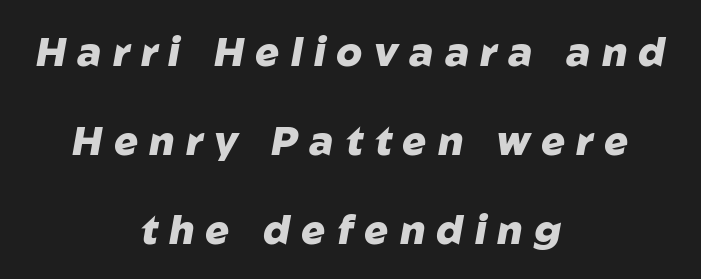
Does the leading feel generous? Absolutely, it's lavish. The rag falls on both sides of this text block equally. Display-style spreading of the glyphs; the letterfit is very open. The passage shown leans; its letterforms are oblique. This rendering features lettering with no underline.
